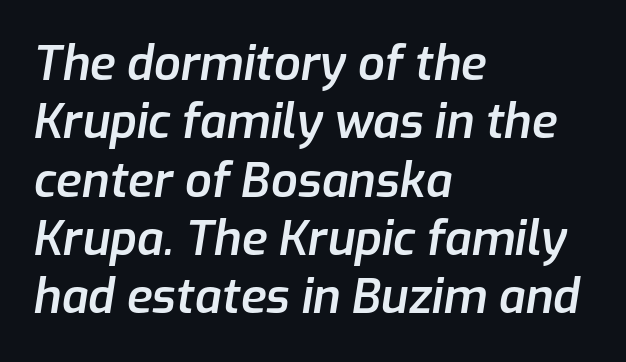
{"italic": "yes", "lean": "right", "slant_degrees": 9, "bold": "semi", "weight": "semibold", "width": "normal", "stroke_contrast": "low", "x_height": "medium", "monospaced": "no", "underline": "no", "align": "left", "line_spacing_ratio": 1.24, "letter_spacing": "normal", "letter_spacing_em": 0.0, "glyph_px": 47}
